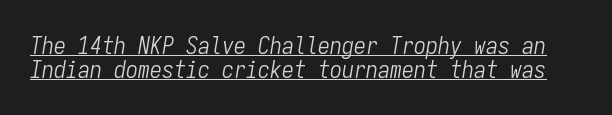
The image shows 24 px text type, italic (leaning right); set tight line spacing (0.99x), normal letter spacing, underlined.
